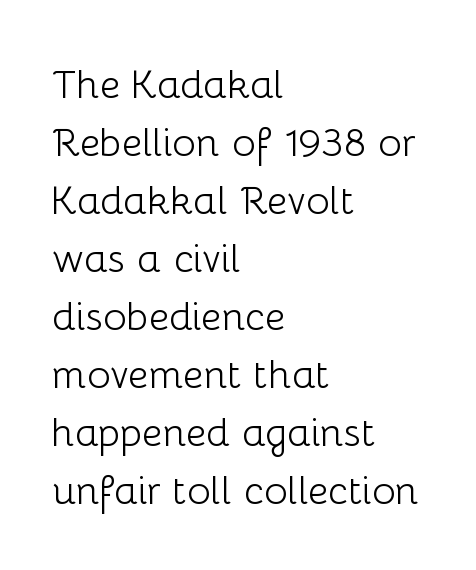
Q: Is the text bold? A: No.
Q: Is the text italic (slanted)? A: No, it is upright.
Q: Is the typeface a serif or a sans-serif typeface? A: Sans-serif.
Q: Is the text underlined? A: No.
Q: How is the paragraph aligned? A: Left-aligned.
Q: Is the spacing between letters normal or unusually wide? A: Normal.
Q: Is the spacing between lines tight, normal or loose? A: Normal.
Q: Width (condensed, normal, or wide)? A: Normal.
Q: Stroke contrast? A: Low.
Q: x-height? A: Medium.
Q: Monospaced? A: No.
